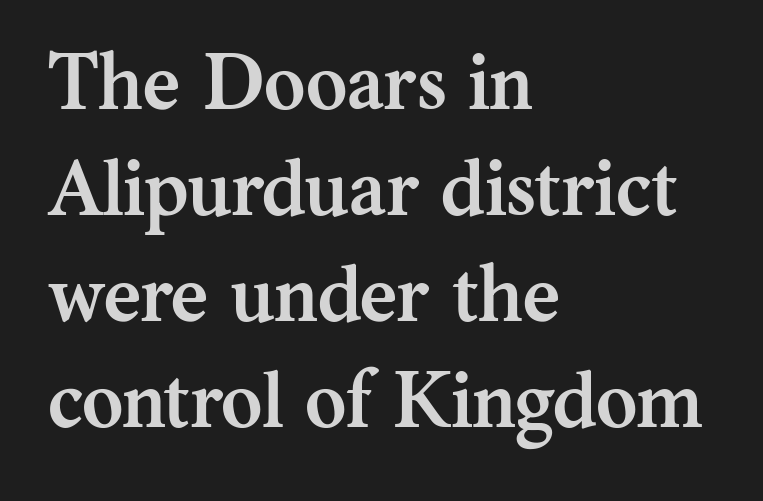
{"serif": "yes", "italic": "no", "bold": "yes", "weight": "semibold", "width": "normal", "stroke_contrast": "medium", "x_height": "medium", "monospaced": "no", "underline": "no", "align": "left", "line_spacing": "normal", "line_spacing_ratio": 1.34, "letter_spacing": "normal", "letter_spacing_em": 0.0, "glyph_px": 79}
